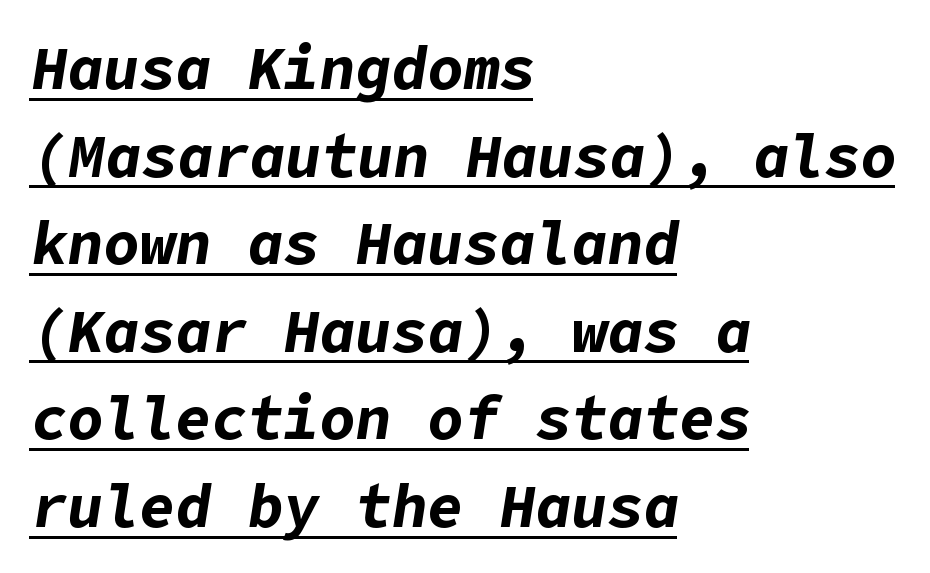
The rendering applies a slant to the glyphs. The rows are spaced the way most documents space them. Glyph-to-glyph distance matches everyday printed text. What weight is shown? A full bold with thick strokes. Left-aligned paragraph, ragged on the right. The rendered words wear a rule along their underside.
